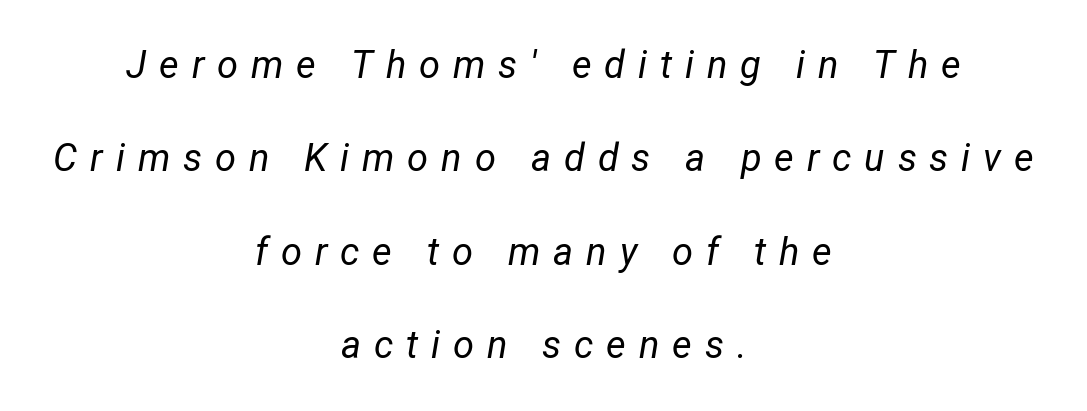
The image shows 38 px regular-weight, condensed type, italic (leaning right); set centered, loose line spacing (2.46x), unusually wide letter spacing (+0.34 em), not underlined; low stroke contrast and a medium x-height.
